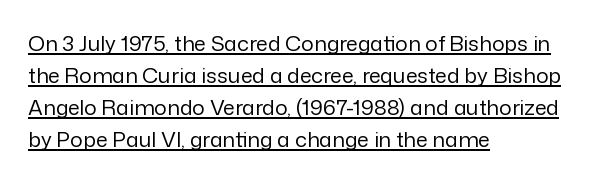
The image shows 21 px text type, upright; set left-aligned, normal line spacing (1.53x), normal letter spacing, underlined.
